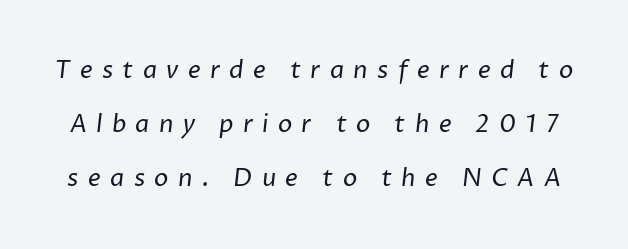
The image shows 24 px text type; set loose line spacing (2.25x), unusually wide letter spacing (+0.39 em), not underlined.
